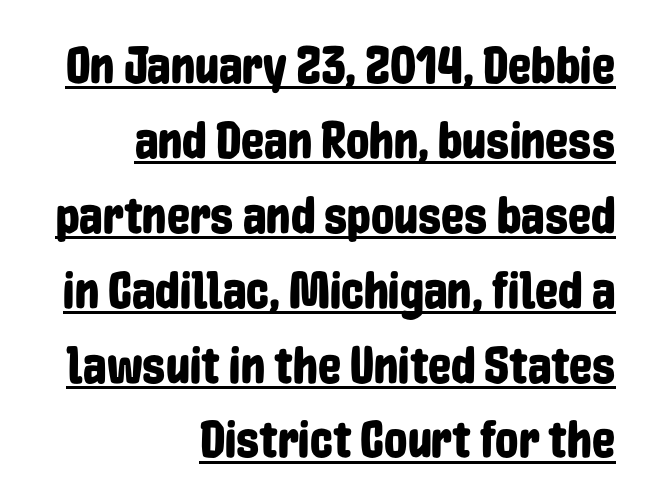
Q: Is the text italic (slanted)? A: No, it is upright.
Q: Is the typeface a serif or a sans-serif typeface? A: Sans-serif.
Q: Is the text underlined? A: Yes.
Q: How is the paragraph aligned? A: Right-aligned.
Q: Is the spacing between letters normal or unusually wide? A: Normal.
Q: Is the spacing between lines tight, normal or loose? A: Normal.
Q: Width (condensed, normal, or wide)? A: Condensed.
Q: Stroke contrast? A: Low.
Q: x-height? A: Medium.
Q: Monospaced? A: No.
